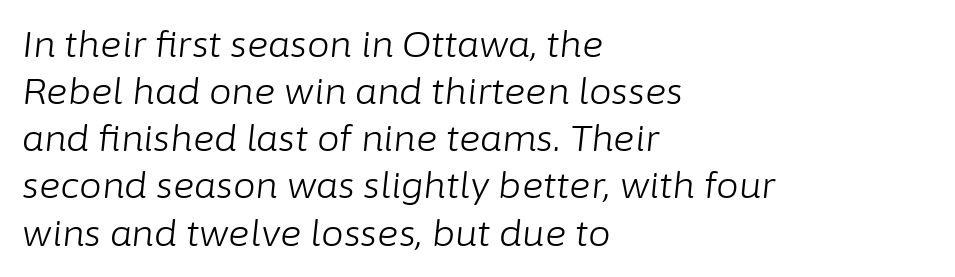
{"italic": "yes", "lean": "right", "slant_degrees": 6, "bold": "no", "weight": "light", "width": "normal", "stroke_contrast": "low", "x_height": "medium", "monospaced": "no", "underline": "no", "align": "left", "line_spacing": "normal", "line_spacing_ratio": 1.31, "letter_spacing": "normal", "letter_spacing_em": 0.0, "glyph_px": 36}
